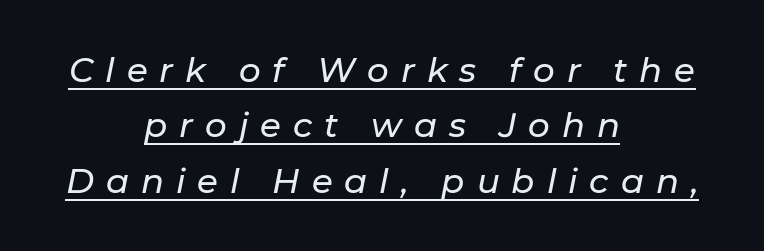
The image shows 34 px text type, italic (leaning right); set centered, normal line spacing (1.63x), unusually wide letter spacing (+0.35 em), underlined; low stroke contrast and a medium x-height.
